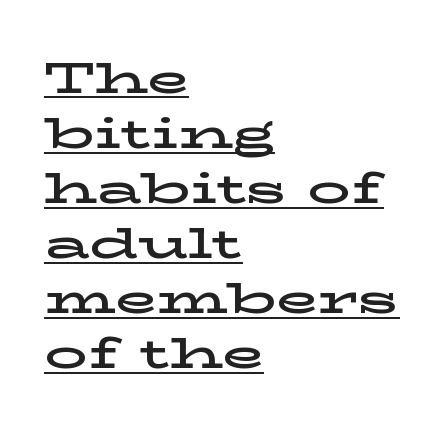
The passage shown is typed in a proportional face where columns would drift. This sample uses a serif face. The type is set solid horizontally, with unmodified tracking. No italicization has been applied; the sample stays upright. Each line starts at the same left margin while the right side varies. Somebody hit Ctrl+U on this one — the words are underlined.
